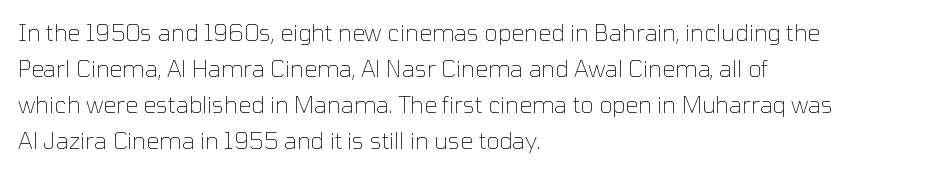
Nothing unusual about the tracking: characters are spaced as the font intends. The typesetter chose a ragged-right arrangement here. Vertical strokes here are truly vertical. In terms of leading, this rendering sits right in the middle.
